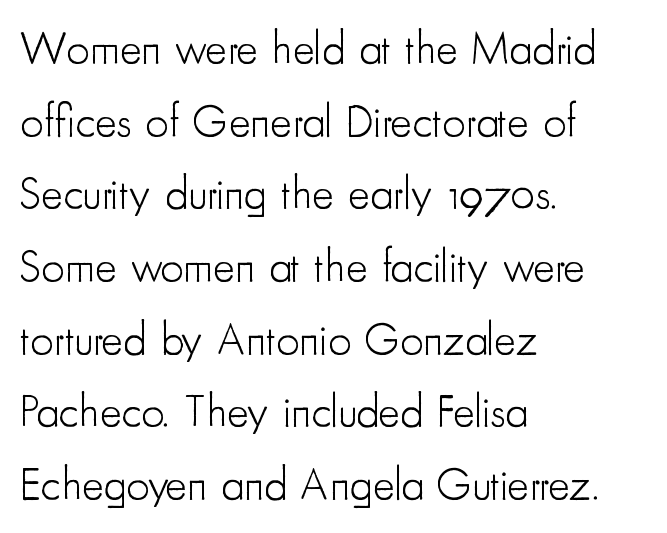
{"serif": "no", "italic": "no", "bold": "no", "weight": "light", "width": "condensed", "stroke_contrast": "low", "x_height": "small", "monospaced": "no", "underline": "no", "align": "left", "line_spacing": "normal", "line_spacing_ratio": 1.58, "letter_spacing": "normal", "letter_spacing_em": 0.0, "glyph_px": 46}
